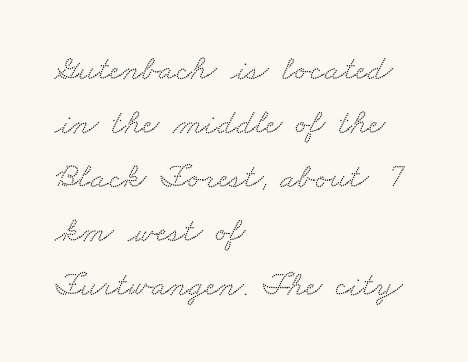
Here the glyphs are tracked normally, forming tight word shapes. The passage shown is typeset with a serif family. The compositor pushed each line to the left boundary. Do the characters align in a grid? No, the font is proportional. The vertical gap from one line to the next is medium.
